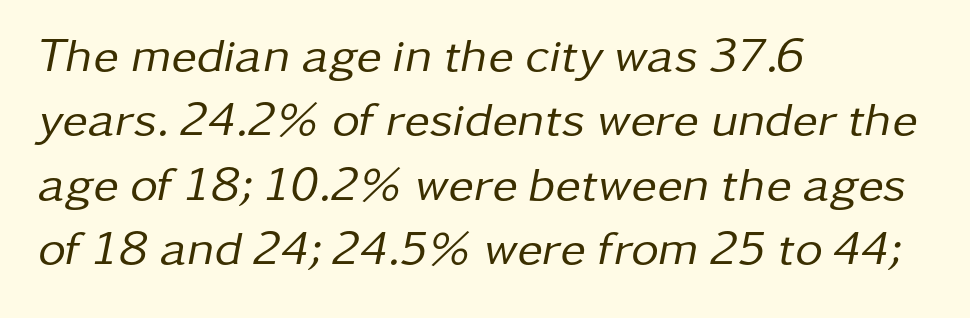
The image shows 48 px regular-weight type, italic (leaning right); set left-aligned, normal line spacing (1.34x), normal letter spacing, not underlined; low stroke contrast and a medium x-height.
